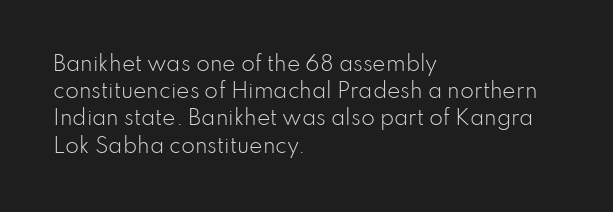
Q: Is the text bold? A: No.
Q: Is the text italic (slanted)? A: No, it is upright.
Q: Is the text underlined? A: No.
Q: How is the paragraph aligned? A: Left-aligned.
Q: Is the spacing between letters normal or unusually wide? A: Normal.
Q: Is the spacing between lines tight, normal or loose? A: Normal.
